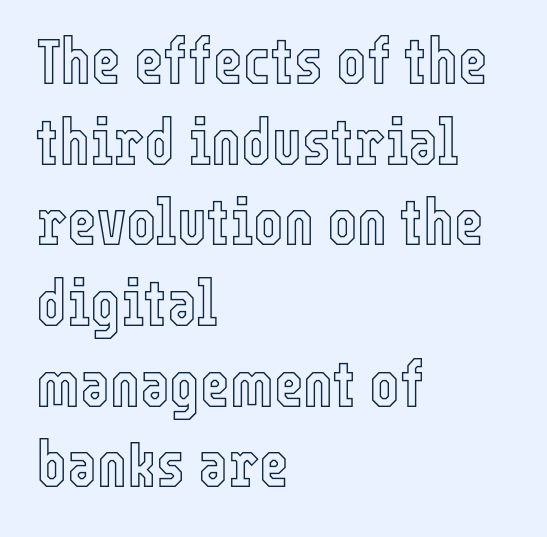
Words float on clear page, feet unadorned. You could not count columns in this text — the font is proportionally spaced. Horizontally, the lines are justified to the leading edge only. Each word holds together tightly as a unit, with standard inter-letter gaps. No italicization has been applied; the sample stays upright.
